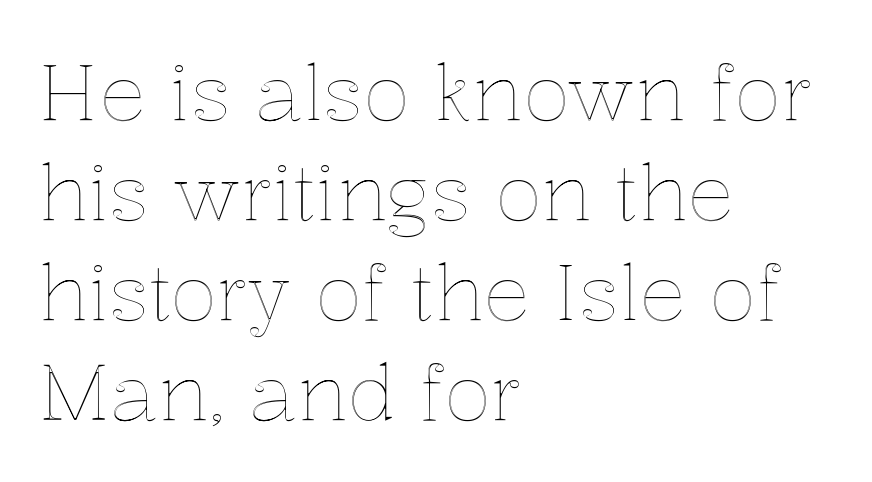
The image shows 78 px text type, upright; set left-aligned, normal line spacing (1.28x), normal letter spacing, not underlined; a medium x-height.
